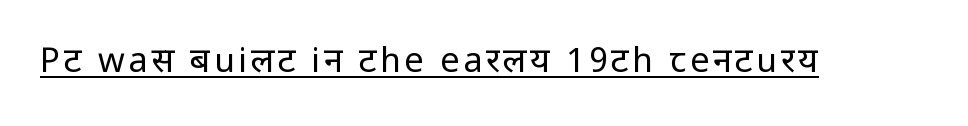
The image shows 34 px regular-weight, condensed sans-serif type, upright; set underlined; low stroke contrast and a large x-height.
